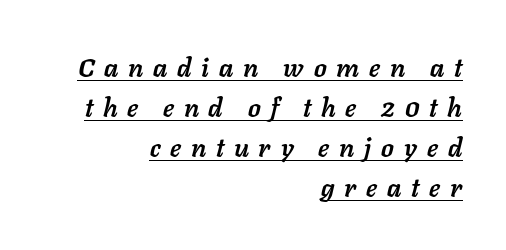
{"italic": "yes", "lean": "right", "slant_degrees": 11, "bold": "yes", "underline": "yes", "align": "right", "line_spacing": "normal", "line_spacing_ratio": 1.54, "letter_spacing": "wide", "letter_spacing_em": 0.38, "glyph_px": 26}
